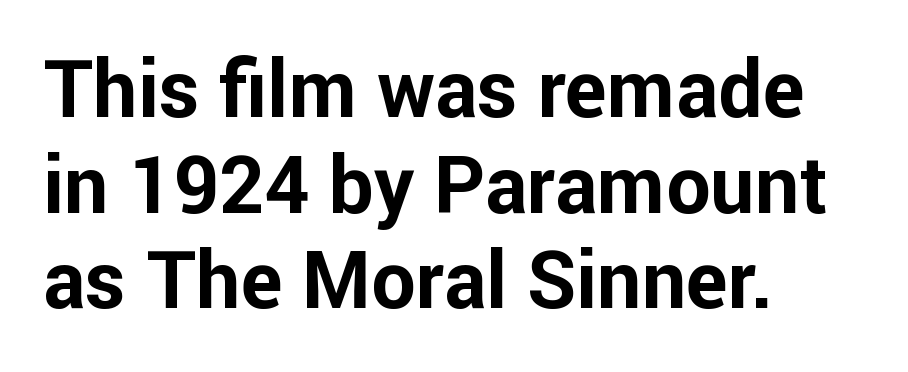
{"serif": "no", "italic": "no", "bold": "yes", "weight": "bold", "width": "normal", "stroke_contrast": "low", "x_height": "medium", "monospaced": "no", "underline": "no", "align": "left", "line_spacing_ratio": 1.21, "letter_spacing": "normal", "letter_spacing_em": 0.0, "glyph_px": 79}
